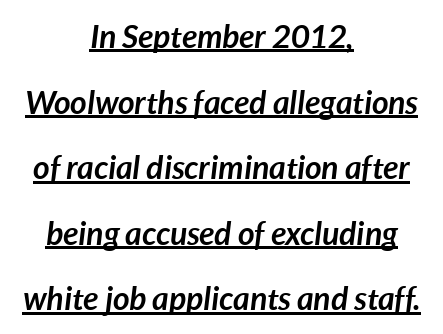
Quick note: underline on. Compared with typical body copy, the letter spacing here is the same. Character widths vary here, with narrow letters taking less room than wide ones. The rendering uses a large line-height, opening up the rows. Rendered with sloped, italic letterforms.
